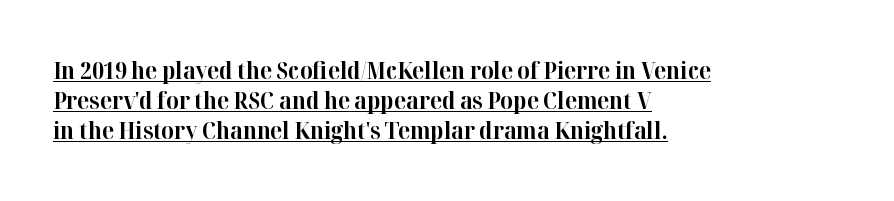
{"italic": "no", "bold": "yes", "underline": "yes", "align": "left", "line_spacing": "normal", "line_spacing_ratio": 1.26, "letter_spacing": "normal", "letter_spacing_em": 0.0, "glyph_px": 24}
